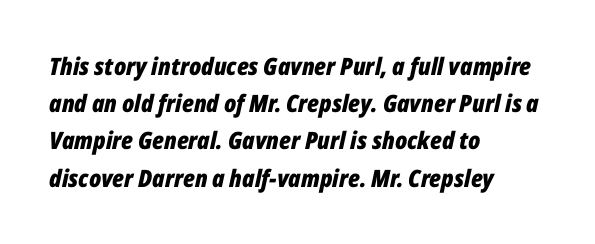
{"italic": "yes", "lean": "right", "slant_degrees": 12, "bold": "yes", "underline": "no", "align": "left", "line_spacing": "normal", "line_spacing_ratio": 1.55, "letter_spacing": "normal", "letter_spacing_em": 0.0, "glyph_px": 24}
